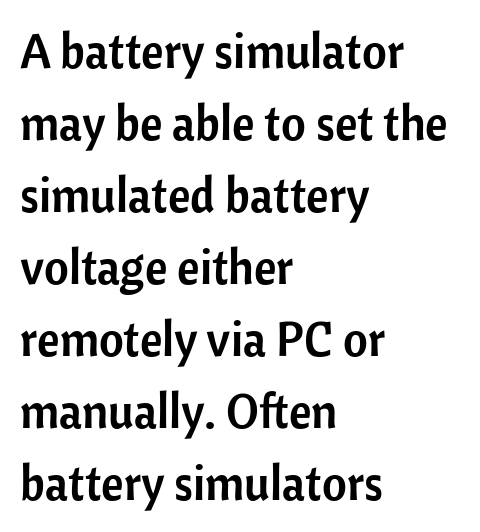
The image shows 48 px sans-serif type, upright; set left-aligned, normal line spacing (1.5x), normal letter spacing, not underlined; low stroke contrast and a medium x-height.
